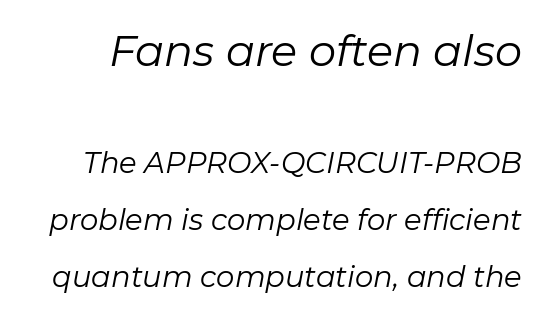
{"italic": "yes", "lean": "right", "slant_degrees": 11, "bold": "no", "weight": "regular", "width": "normal", "stroke_contrast": "low", "x_height": "medium", "monospaced": "no", "underline": "no", "line_spacing": "loose", "line_spacing_ratio": 1.98, "letter_spacing": "normal", "letter_spacing_em": 0.0, "larger_block": "first", "size_ratio": 1.48, "glyph_px": 43}
